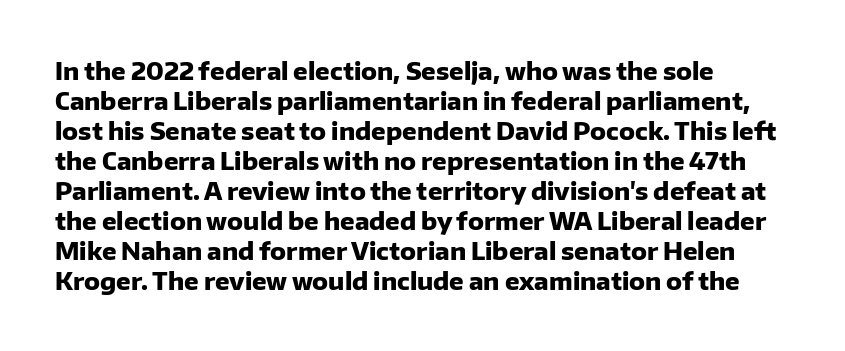
{"italic": "no", "bold": "yes", "underline": "no", "align": "left", "line_spacing": "normal", "line_spacing_ratio": 1.25, "letter_spacing": "normal", "letter_spacing_em": 0.0, "glyph_px": 24}
